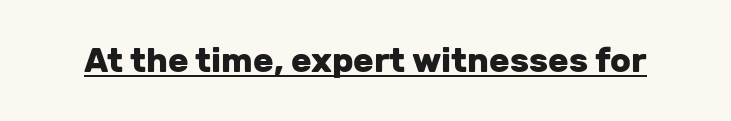
The image shows 34 px heavy sans-serif type, upright; set normal letter spacing, underlined; low stroke contrast and a medium x-height.
